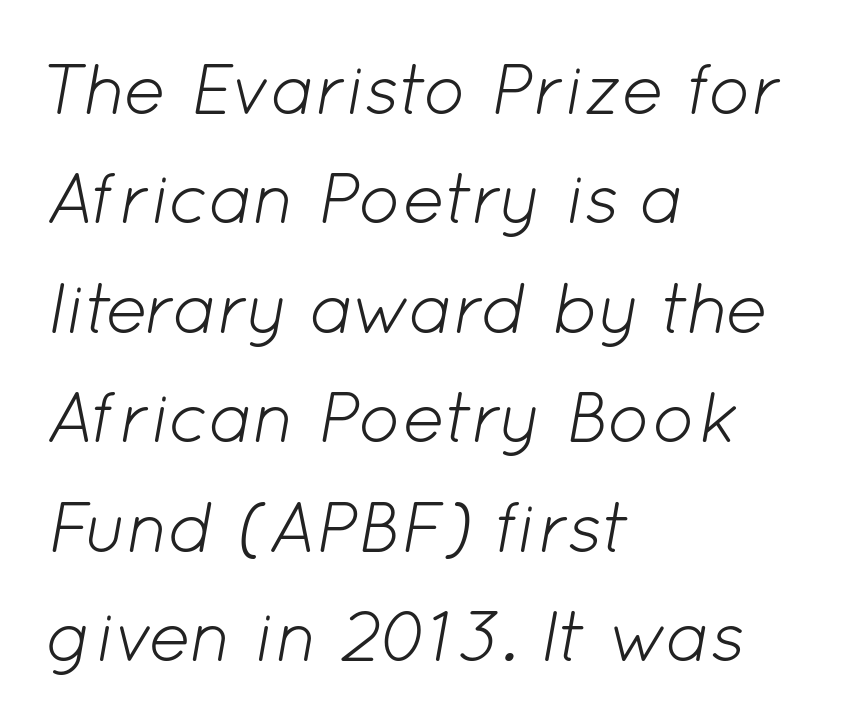
Weight class: somewhere from thin through regular. This rendering leaves character spacing at its baseline value. The setting favours the left margin, as ordinary paragraphs usually do. Interline gaps are of average width in this sample. Observe the lean: these are italic letterforms.
